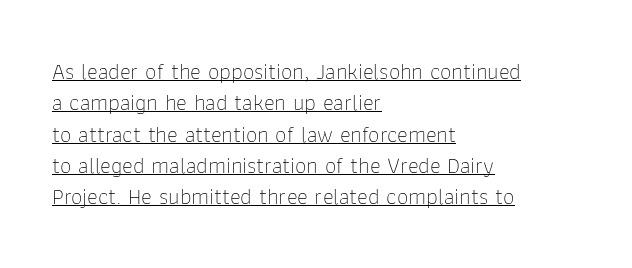
{"italic": "no", "bold": "no", "underline": "yes", "align": "left", "line_spacing": "normal", "line_spacing_ratio": 1.36, "letter_spacing": "normal", "letter_spacing_em": 0.0, "glyph_px": 23}
